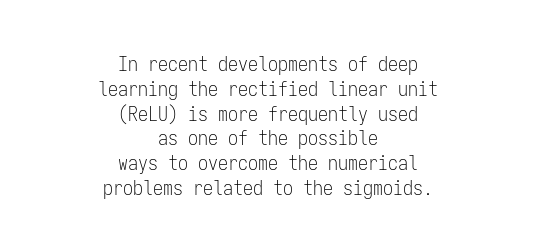
{"italic": "no", "bold": "no", "underline": "no", "align": "center", "line_spacing_ratio": 1.24, "letter_spacing": "normal", "letter_spacing_em": 0.0, "glyph_px": 20}
